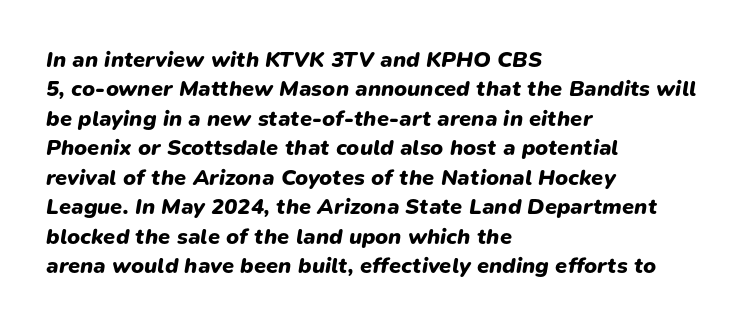
The image shows 22 px bold type, italic (leaning right); set left-aligned, normal line spacing (1.34x), normal letter spacing, not underlined.
